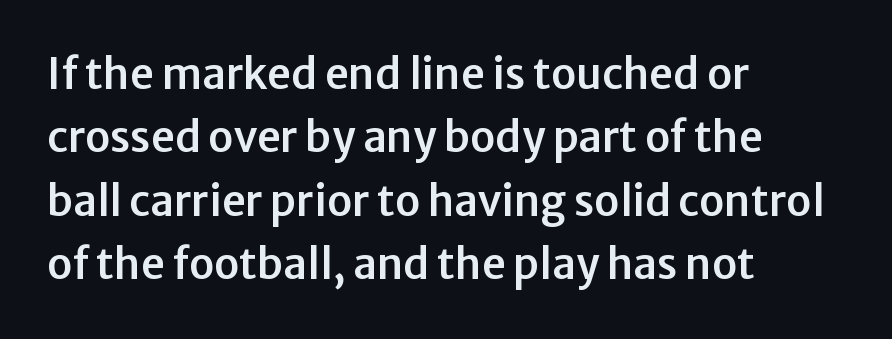
The rendering shows plain stroke endings on the letterforms — a sans-serif design. Whoever set this chose a conventional vertical rhythm. Character widths vary here, with narrow letters taking less room than wide ones. Each word holds together tightly as a unit, with standard inter-letter gaps. The lines are quadded left. Ascenders rise straight up at ninety degrees.
